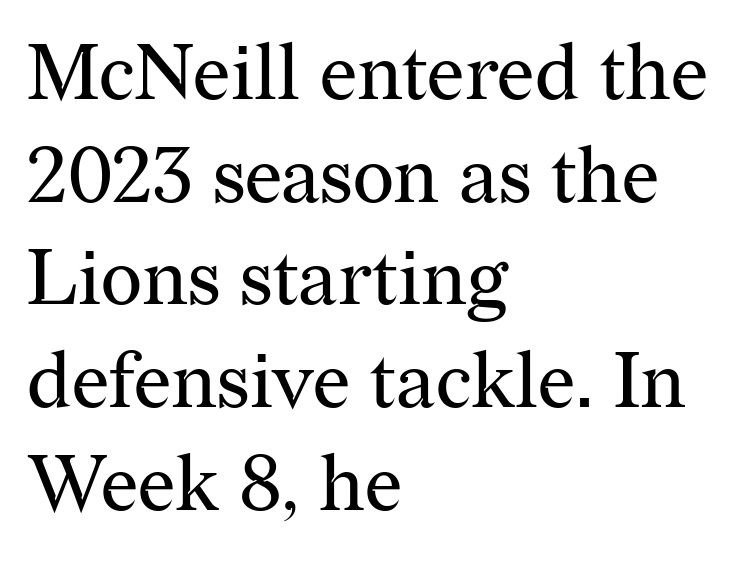
The image shows 79 px regular-weight serif type, upright; set left-aligned, normal line spacing (1.3x), normal letter spacing, not underlined; medium stroke contrast and a medium x-height.
